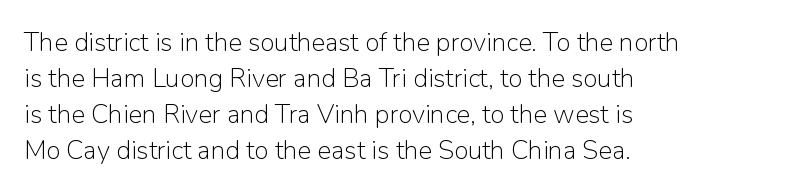
{"italic": "no", "bold": "no", "underline": "no", "align": "left", "line_spacing": "normal", "line_spacing_ratio": 1.39, "letter_spacing": "normal", "letter_spacing_em": 0.0, "glyph_px": 26}
